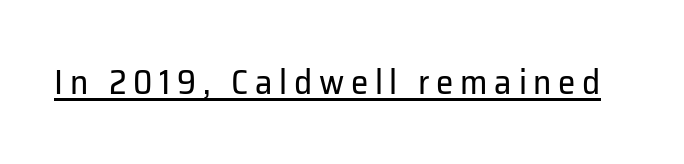
Stroke thickness stays within the range of a standard reading face or lighter. A sans-serif font was chosen for this passage. Every stem runs plumb, perpendicular to the baseline. Compared with undecorated copy, this sample adds a rule below the words.
